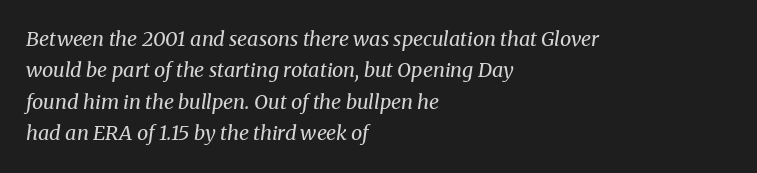
The horizontal fit of the characters is conventional and even. Counters stay open thanks to moderate or lighter strokes. No word sits above an underline. Each line starts at the same left margin while the right side varies.
